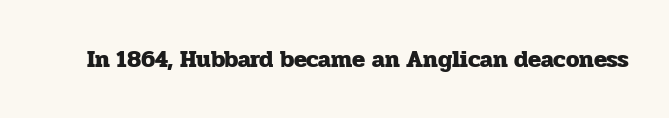
Q: Is the text bold? A: Yes.
Q: Is the text italic (slanted)? A: No, it is upright.
Q: Is the text underlined? A: No.
Q: Is the spacing between letters normal or unusually wide? A: Normal.
